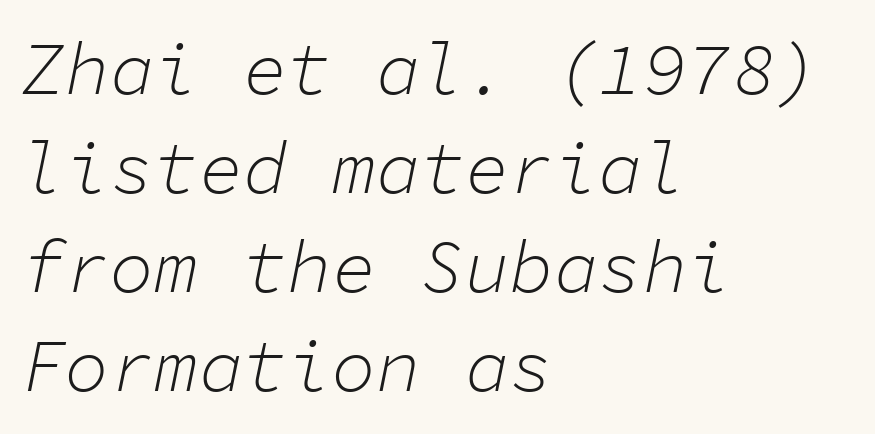
{"italic": "yes", "lean": "right", "slant_degrees": 11, "bold": "no", "weight": "light", "width": "normal", "stroke_contrast": "low", "x_height": "medium", "monospaced": "yes", "underline": "no", "align": "left", "line_spacing": "normal", "line_spacing_ratio": 1.34, "letter_spacing": "normal", "letter_spacing_em": 0.0, "glyph_px": 74}
